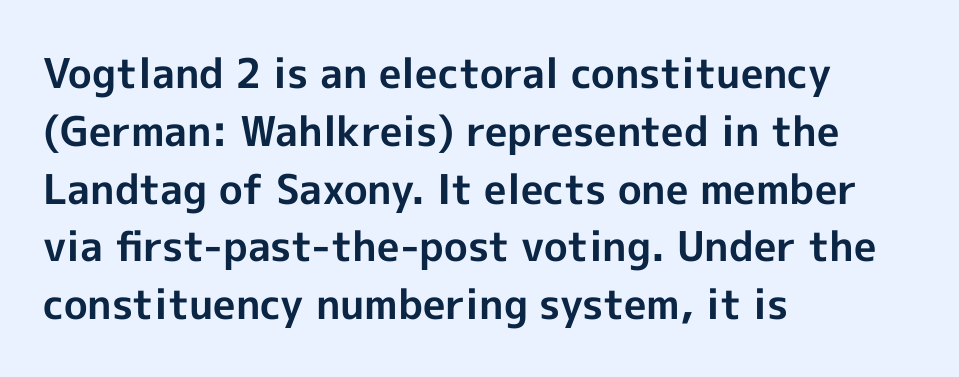
The image shows 41 px bold sans-serif type, upright; set left-aligned, normal line spacing (1.41x), normal letter spacing, not underlined; a medium x-height.
